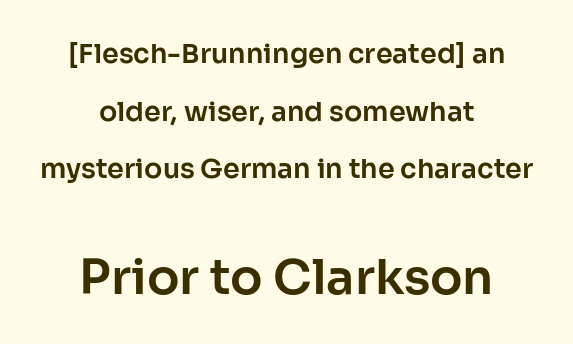
Visually the block forms a symmetrical silhouette, jagged on both flanks. Here the designer chose a conventional face with non-uniform glyph widths. Unmarked baselines from the first word to the last. What's the leading like? Stretched, with rows far apart.
